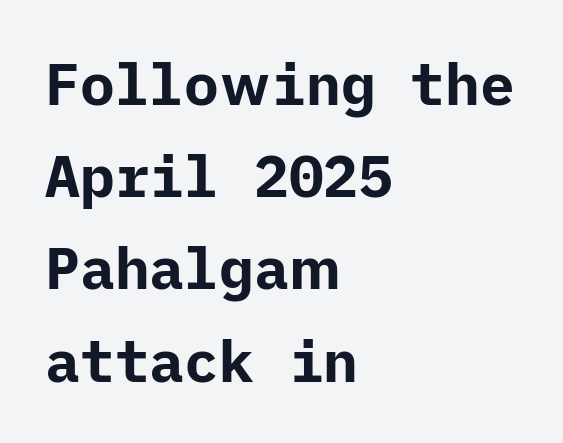
The image shows 58 px bold sans-serif type, upright; set left-aligned, normal line spacing (1.59x), normal letter spacing, not underlined; low stroke contrast and a medium x-height.
